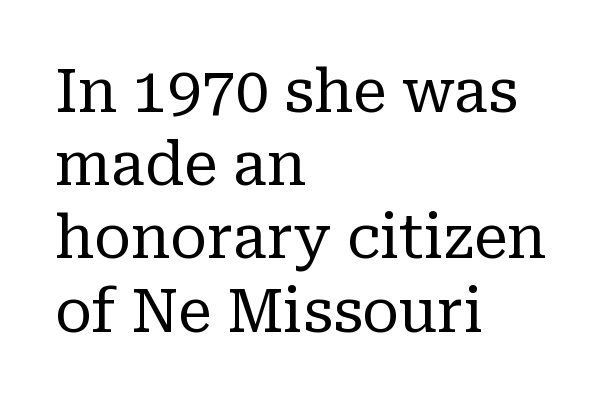
{"serif": "yes", "italic": "no", "bold": "no", "weight": "regular", "width": "normal", "stroke_contrast": "low", "x_height": "medium", "monospaced": "no", "underline": "no", "align": "left", "line_spacing_ratio": 1.2, "letter_spacing": "normal", "letter_spacing_em": 0.0, "glyph_px": 61}
